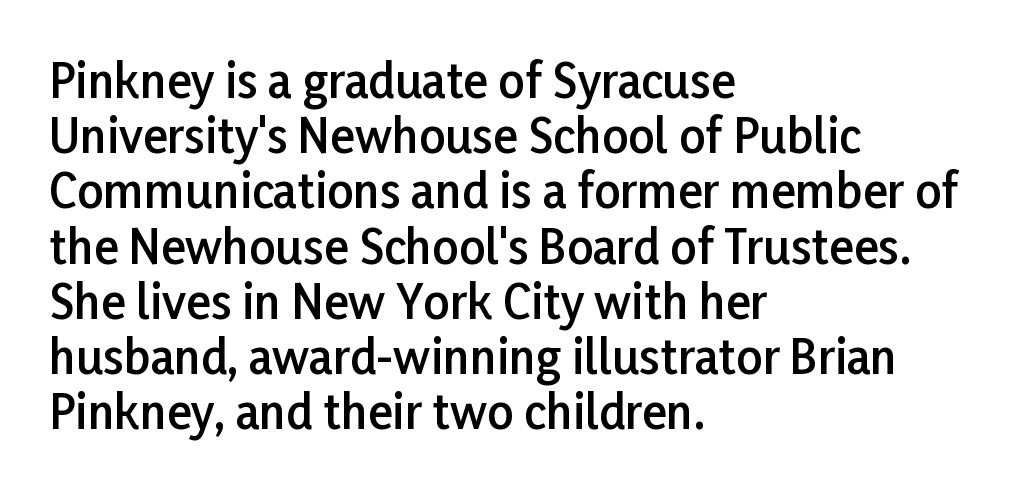
The foot of each line stays bare and open. Think of a printed novel: that variable character pitch is what you see here. Each line starts at the same left margin while the right side varies. These lines were composed using upright roman letters. Letterform terminals end flat and unadorned throughout the passage. Its strokes are somewhat broadened, the hallmark of semibold type.
